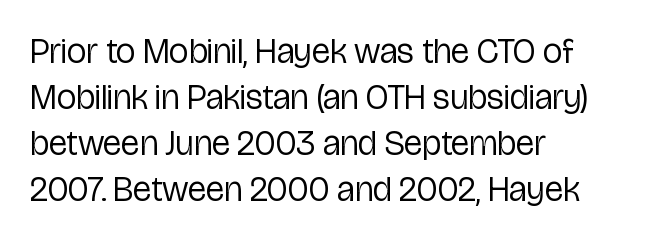
A classic flush-left, rag-right setting is used for this passage. Is the stroke heavy? The answer is a plain regular-or-lighter. When letters stand straight like this, we call the style roman or upright. The letters advance in unequal steps, a hallmark of proportional type.
